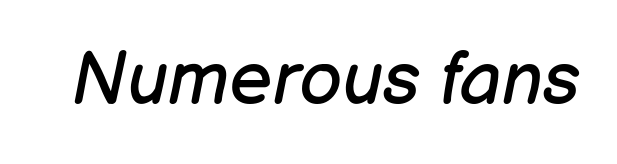
Q: Is the text bold? A: No.
Q: Is the text italic (slanted)? A: Yes, it leans right by about 12 degrees.
Q: Is the text underlined? A: No.
Q: Is the spacing between letters normal or unusually wide? A: Normal.
Q: Width (condensed, normal, or wide)? A: Normal.
Q: Stroke contrast? A: Low.
Q: x-height? A: Medium.
Q: Monospaced? A: No.
